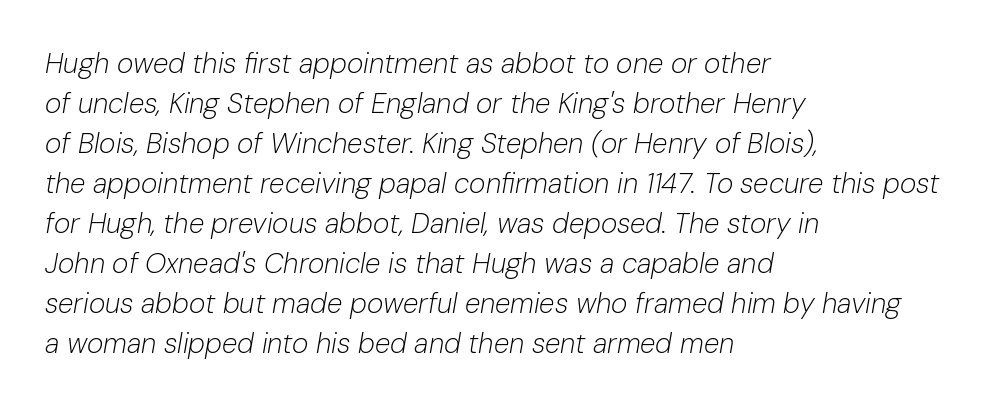
The image shows 28 px light type, italic (leaning right); set left-aligned, normal line spacing (1.43x), normal letter spacing, not underlined; low stroke contrast and a medium x-height.
